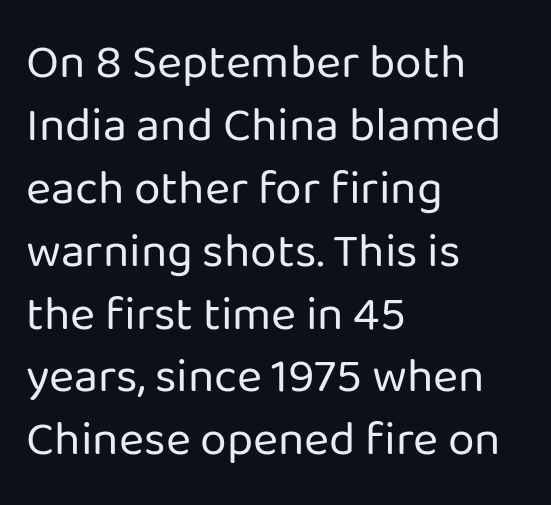
The image shows 48 px regular-weight sans-serif type, upright; set left-aligned, normal line spacing (1.31x), normal letter spacing, not underlined; low stroke contrast and a medium x-height.
